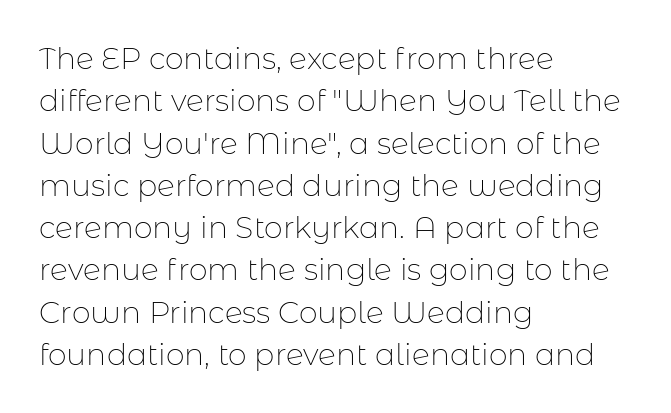
The image shows 30 px thin sans-serif type, upright; set left-aligned, normal line spacing (1.41x), normal letter spacing, not underlined; low stroke contrast and a medium x-height.
